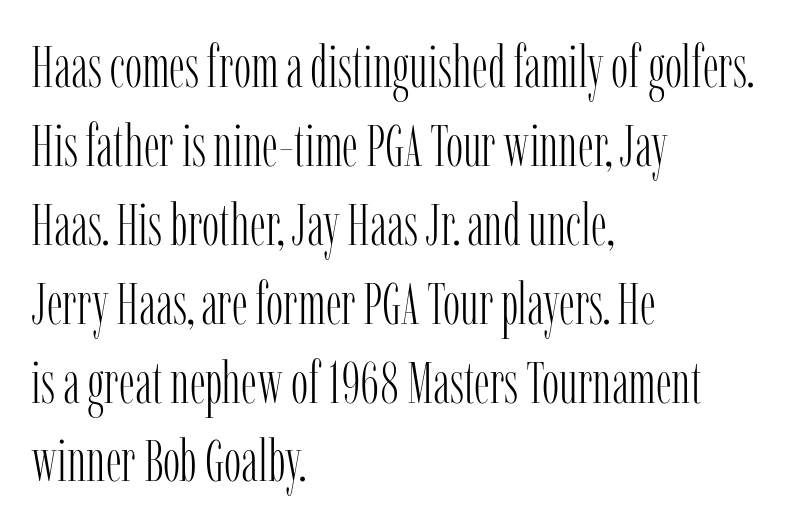
The image shows 58 px light, condensed serif type, upright; set left-aligned, normal line spacing (1.36x), normal letter spacing, not underlined; low stroke contrast and a medium x-height.
